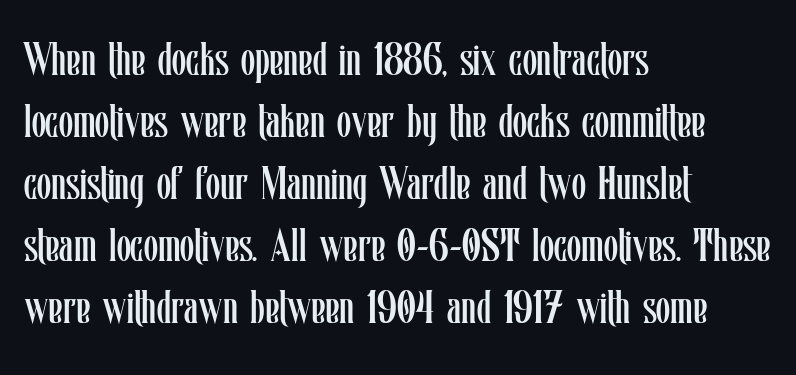
The image shows 46 px regular-weight, condensed type, upright; set left-aligned, normal line spacing (1.35x), normal letter spacing, not underlined; low stroke contrast and a medium x-height.
